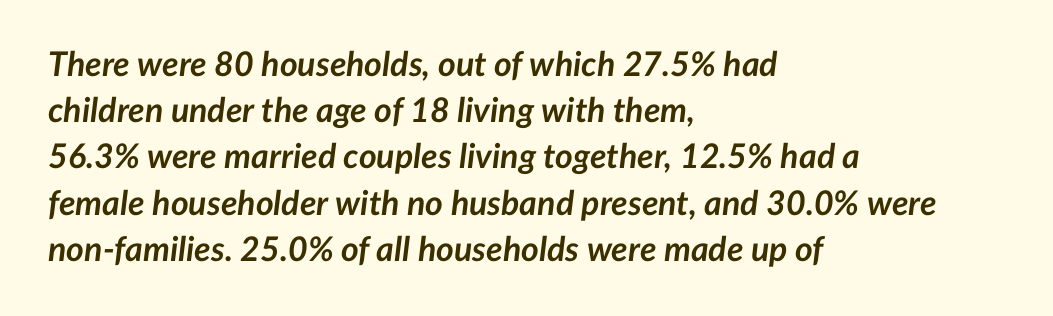
{"italic": "yes", "lean": "right", "slant_degrees": 7, "bold": "yes", "weight": "semibold", "width": "normal", "stroke_contrast": "low", "x_height": "medium", "monospaced": "no", "underline": "no", "align": "left", "line_spacing": "normal", "line_spacing_ratio": 1.36, "letter_spacing": "normal", "letter_spacing_em": 0.0, "glyph_px": 34}
